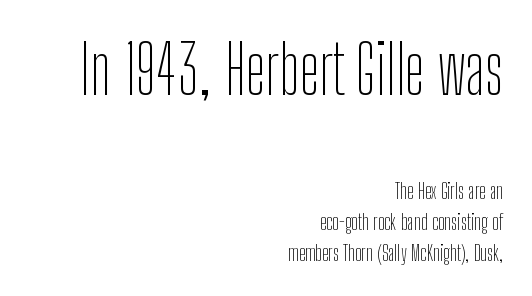
Q: Is the text bold? A: No.
Q: Is the text italic (slanted)? A: No, it is upright.
Q: Is the typeface a serif or a sans-serif typeface? A: Sans-serif.
Q: Is the text underlined? A: No.
Q: How is the paragraph aligned? A: Right-aligned.
Q: Is the spacing between letters normal or unusually wide? A: Normal.
Q: Is the spacing between lines tight, normal or loose? A: Normal.
Q: Which block of text is set in a larger size, the first (top) or the second (bottom)? A: The first (top) one.
Q: Width (condensed, normal, or wide)? A: Condensed.
Q: Stroke contrast? A: Low.
Q: x-height? A: Medium.
Q: Monospaced? A: No.
